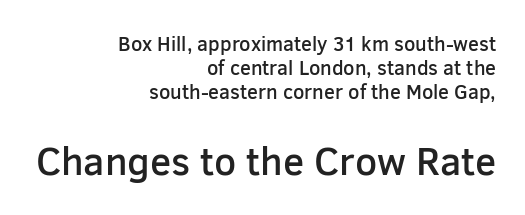
Q: Is the text bold? A: Semi-bold.
Q: Is the text italic (slanted)? A: No, it is upright.
Q: Is the typeface a serif or a sans-serif typeface? A: Sans-serif.
Q: Is the text underlined? A: No.
Q: How is the paragraph aligned? A: Right-aligned.
Q: Is the spacing between letters normal or unusually wide? A: Normal.
Q: Which block of text is set in a larger size, the first (top) or the second (bottom)? A: The second (bottom) one.
Q: Width (condensed, normal, or wide)? A: Normal.
Q: Stroke contrast? A: Low.
Q: x-height? A: Medium.
Q: Monospaced? A: No.
